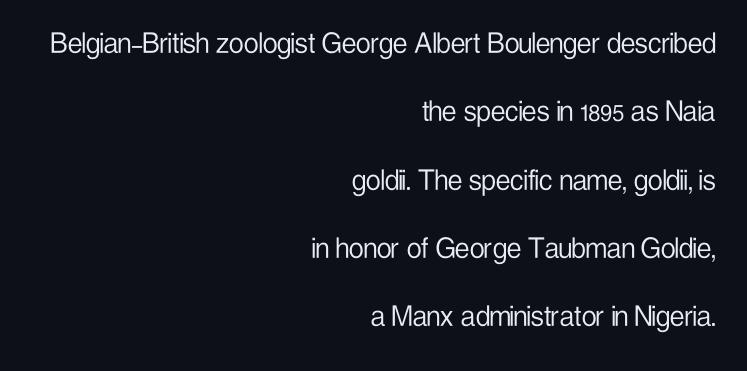
The image shows 33 px light, condensed sans-serif type, upright; set right-aligned, loose line spacing (2.07x), normal letter spacing, not underlined; low stroke contrast and a medium x-height.
